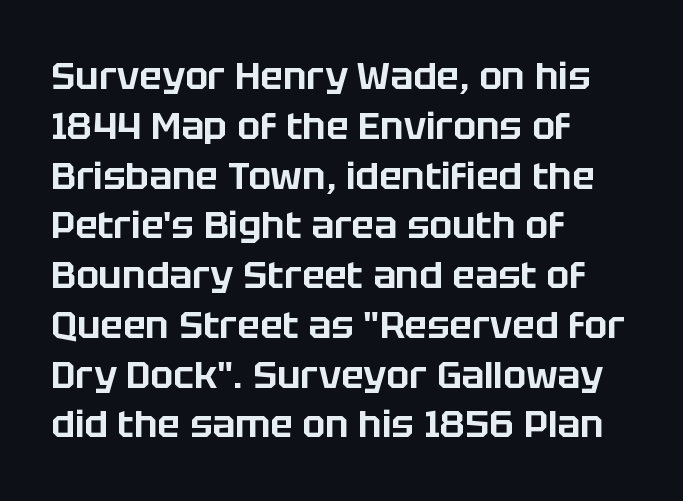
Q: Is the text italic (slanted)? A: No, it is upright.
Q: Is the typeface a serif or a sans-serif typeface? A: Sans-serif.
Q: Is the text underlined? A: No.
Q: How is the paragraph aligned? A: Left-aligned.
Q: Is the spacing between letters normal or unusually wide? A: Normal.
Q: Is the spacing between lines tight, normal or loose? A: Normal.
Q: Width (condensed, normal, or wide)? A: Normal.
Q: Stroke contrast? A: Low.
Q: x-height? A: Large.
Q: Monospaced? A: No.
